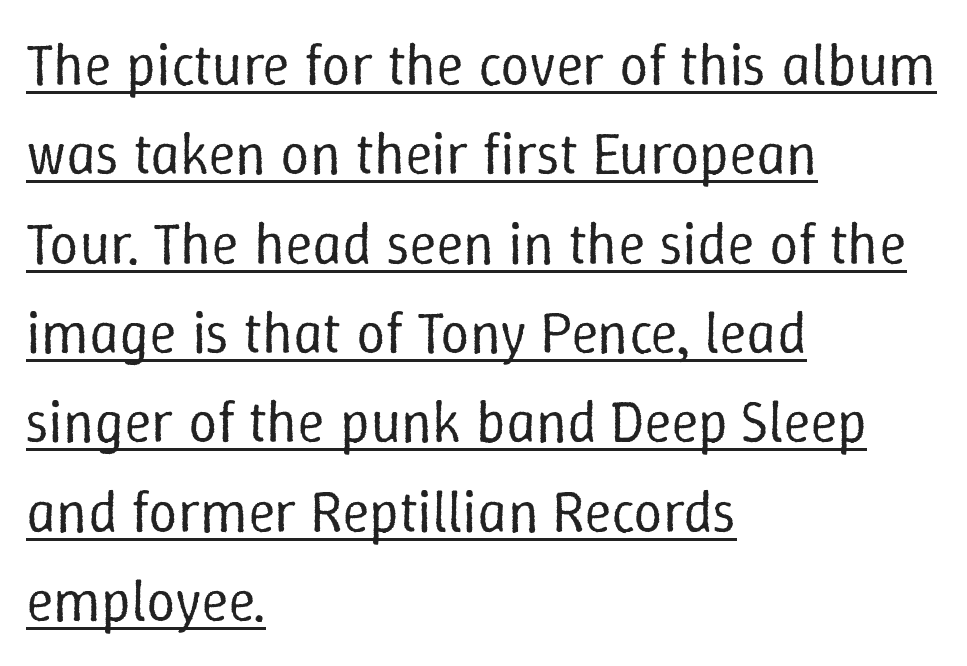
The image shows 58 px regular-weight type, upright; set left-aligned, normal line spacing (1.54x), normal letter spacing, underlined; low stroke contrast and a medium x-height.
